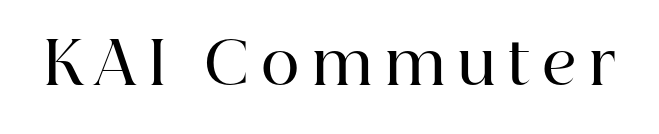
Q: Is the text bold? A: Semi-bold.
Q: Is the text italic (slanted)? A: No, it is upright.
Q: Is the typeface a serif or a sans-serif typeface? A: Serif.
Q: Is the text underlined? A: No.
Q: Is the spacing between letters normal or unusually wide? A: Unusually wide.
Q: Width (condensed, normal, or wide)? A: Normal.
Q: Stroke contrast? A: High.
Q: x-height? A: Medium.
Q: Monospaced? A: No.
